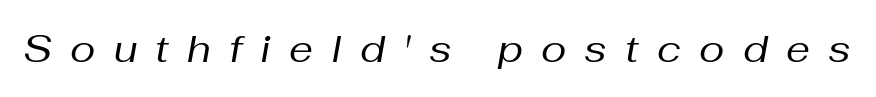
Inter-character spacing is expanded well beyond the font's built-in metrics. Slanted lettering throughout. Weight: in the light-to-regular range. The letters advance in unequal steps, a hallmark of proportional type. The strip under each line holds only bare page.
